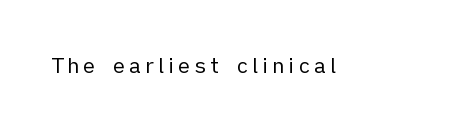
Nope, not italic — everything's standing straight. Weight: regular or lighter. This rendering features lettering with no underline.
